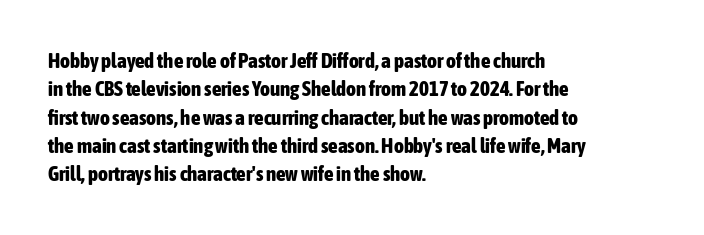
The image shows 21 px bold type, upright; set left-aligned, normal line spacing (1.35x), normal letter spacing, not underlined.
